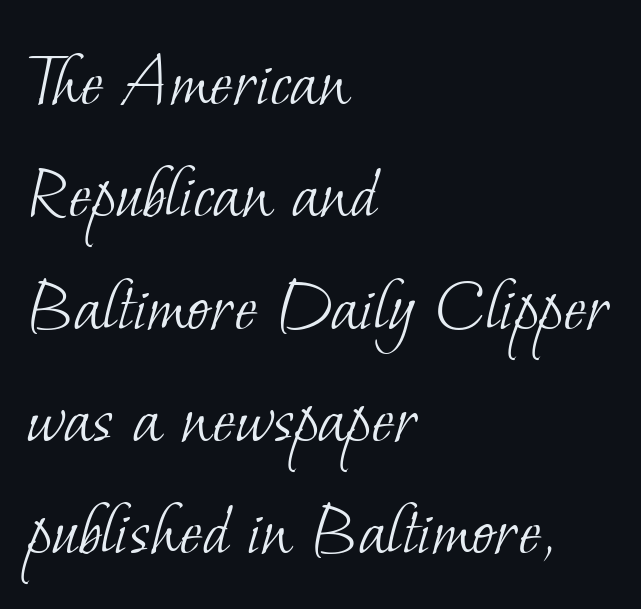
The rows are spaced the way most documents space them. One-word summary of the alignment: left. Decoration check: the copy has no underline. No extra ink here — the face is not bold. Glyph-to-glyph distance matches everyday printed text. Type style note: has serifs.
